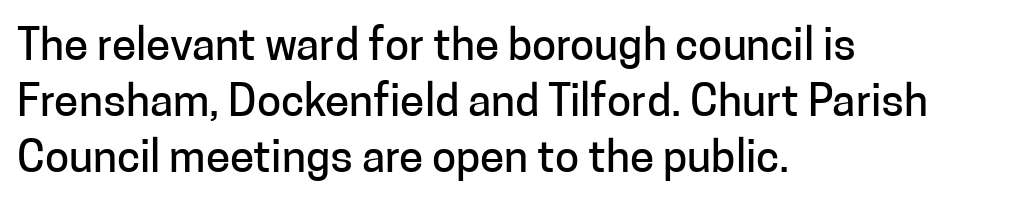
The image shows 44 px sans-serif type, upright; set left-aligned, normal line spacing (1.27x), normal letter spacing, not underlined; low stroke contrast and a medium x-height.
